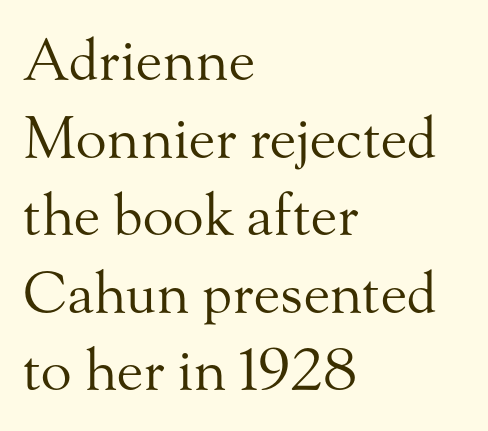
{"serif": "yes", "italic": "no", "bold": "no", "weight": "regular", "width": "normal", "stroke_contrast": "medium", "x_height": "small", "monospaced": "no", "underline": "no", "align": "left", "line_spacing": "normal", "line_spacing_ratio": 1.36, "letter_spacing": "normal", "letter_spacing_em": 0.0, "glyph_px": 57}
